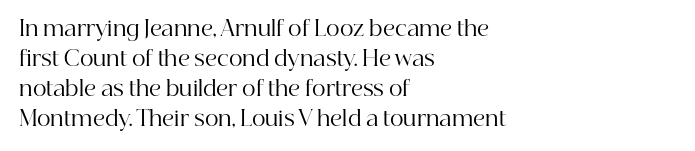
Q: Is the text bold? A: No.
Q: Is the text italic (slanted)? A: No, it is upright.
Q: Is the text underlined? A: No.
Q: How is the paragraph aligned? A: Left-aligned.
Q: Is the spacing between letters normal or unusually wide? A: Normal.
Q: Is the spacing between lines tight, normal or loose? A: Normal.
